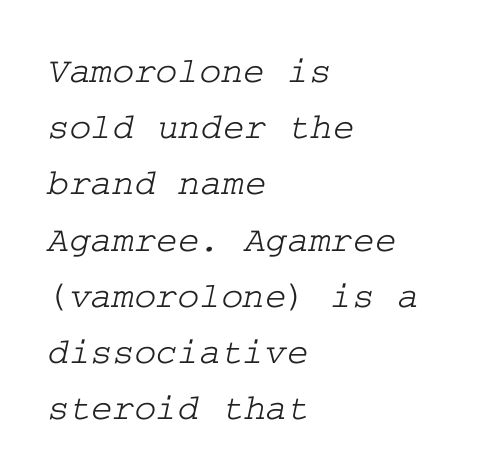
{"serif": "yes", "width": "wide", "stroke_contrast": "low", "x_height": "medium", "underline": "no", "align": "left", "line_spacing": "normal", "line_spacing_ratio": 1.52, "letter_spacing": "normal", "letter_spacing_em": 0.0, "glyph_px": 37}
